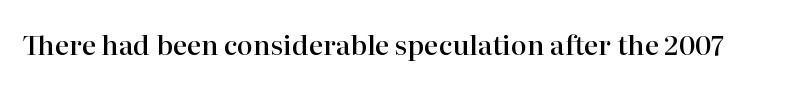
The image shows 27 px text type, upright; set normal letter spacing, not underlined.
